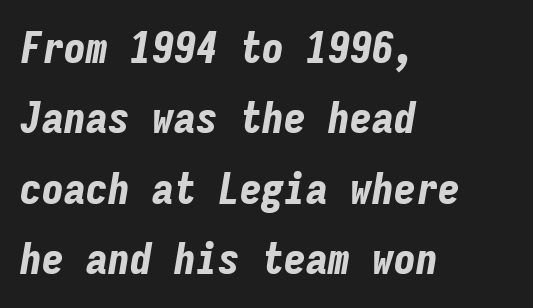
The ragged edge is on the right, which tells us the setting is flush left. In terms of posture, this sample is oblique. The font is running at its bold setting. Students, observe: this is what conventionally led text looks like. Short note: letters normally spaced.
